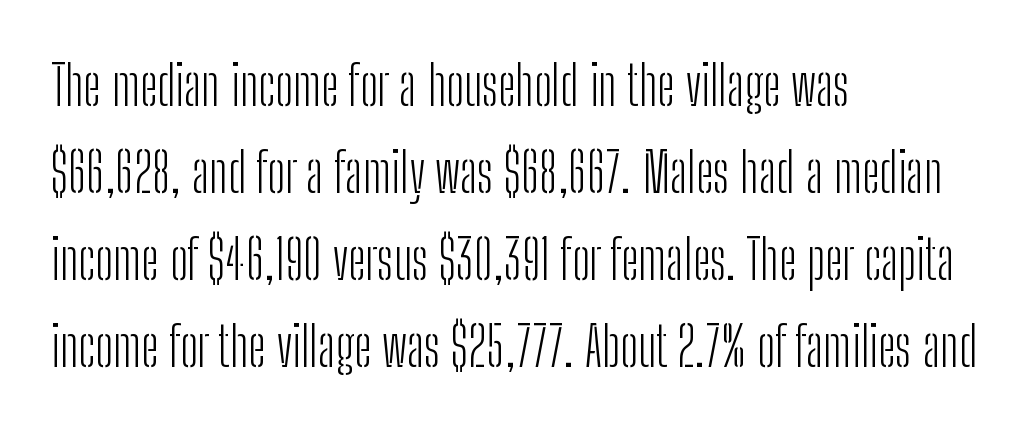
Nobody touched the tracking dial on this one. Quick note: not italic, upright. I'd call this a sans setting — the letters go barefoot. Alignment: flush left. The lines sit at an ordinary, default distance from one another. The face looks like a standard text weight, possibly lighter.
